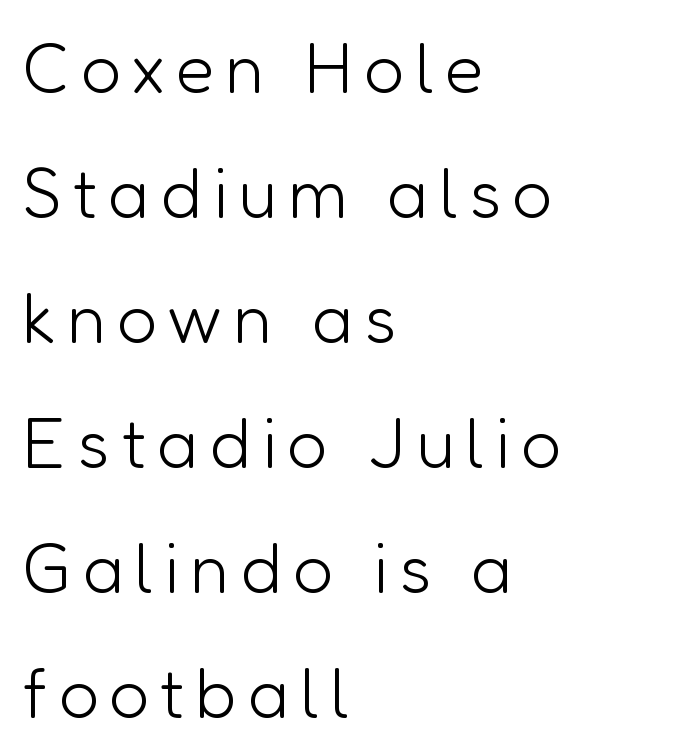
Q: Is the text bold? A: No.
Q: Is the text italic (slanted)? A: No, it is upright.
Q: Is the typeface a serif or a sans-serif typeface? A: Sans-serif.
Q: Is the text underlined? A: No.
Q: How is the paragraph aligned? A: Left-aligned.
Q: Width (condensed, normal, or wide)? A: Normal.
Q: Stroke contrast? A: Low.
Q: x-height? A: Medium.
Q: Monospaced? A: No.
